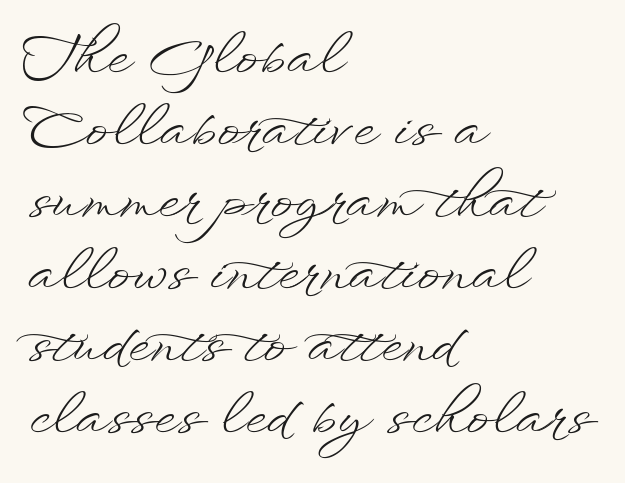
Vertical stems look standard width or narrower in stroke. Line starts are locked; line ends wander. Rows of type keep a routine distance in the vertical direction. Quick note: underline off.
